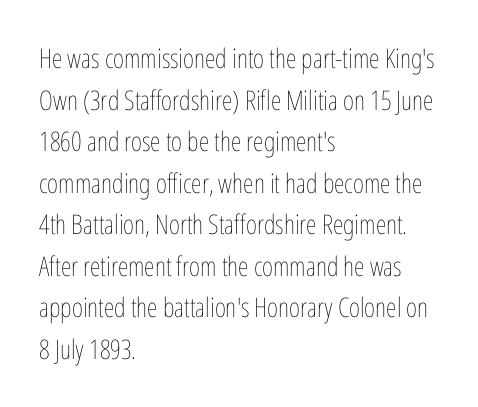
The image shows 27 px text type, upright; set left-aligned, normal line spacing (1.54x), normal letter spacing, not underlined.
